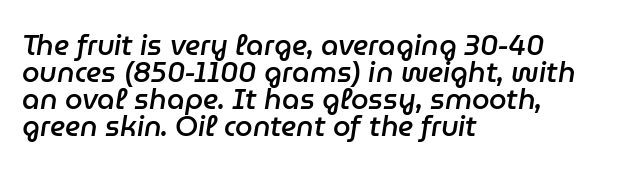
The face used here has a pronounced slope to its letters. Alignment: flush left. These lines are rendered in a variable-pitch font. This is the in-between weight designers call semibold or demi. In terms of leading, this rendering errs on the cramped side. Observe the ordinary spacing: letters are neighbours, not strangers.
